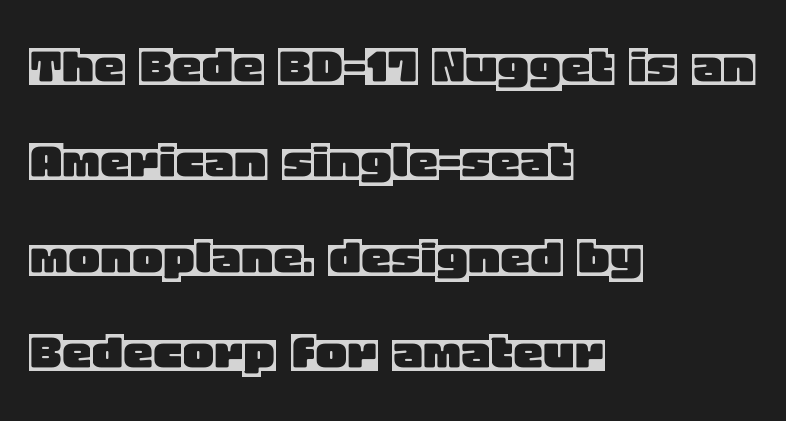
The image shows 60 px text type, upright; set left-aligned, normal line spacing (1.59x), normal letter spacing, not underlined; a large x-height.
